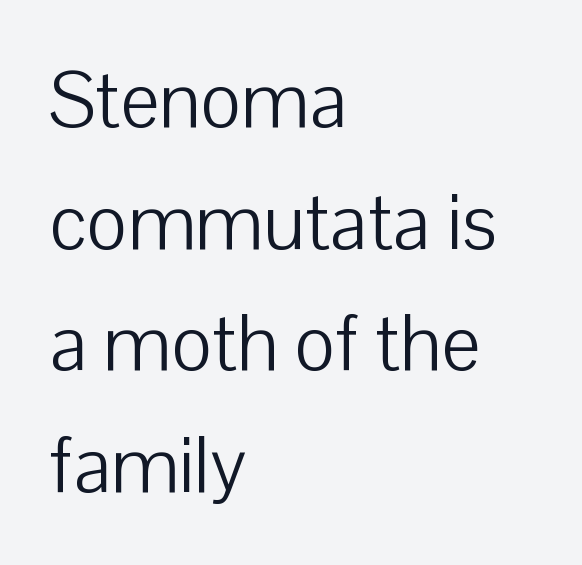
The image shows 78 px light sans-serif type, upright; set left-aligned, normal line spacing (1.56x), normal letter spacing, not underlined; low stroke contrast and a medium x-height.
